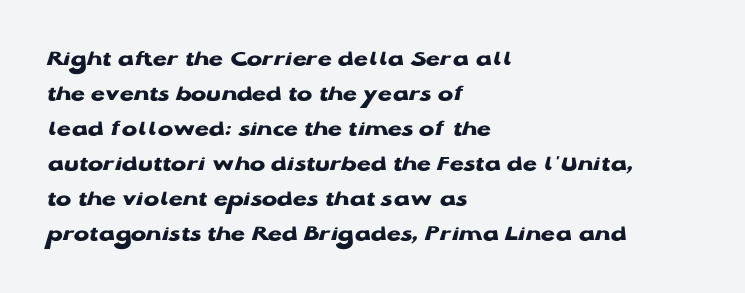
{"italic": "no", "bold": "yes", "underline": "no", "align": "left", "line_spacing": "normal", "line_spacing_ratio": 1.52, "letter_spacing": "normal", "letter_spacing_em": 0.0, "glyph_px": 23}
